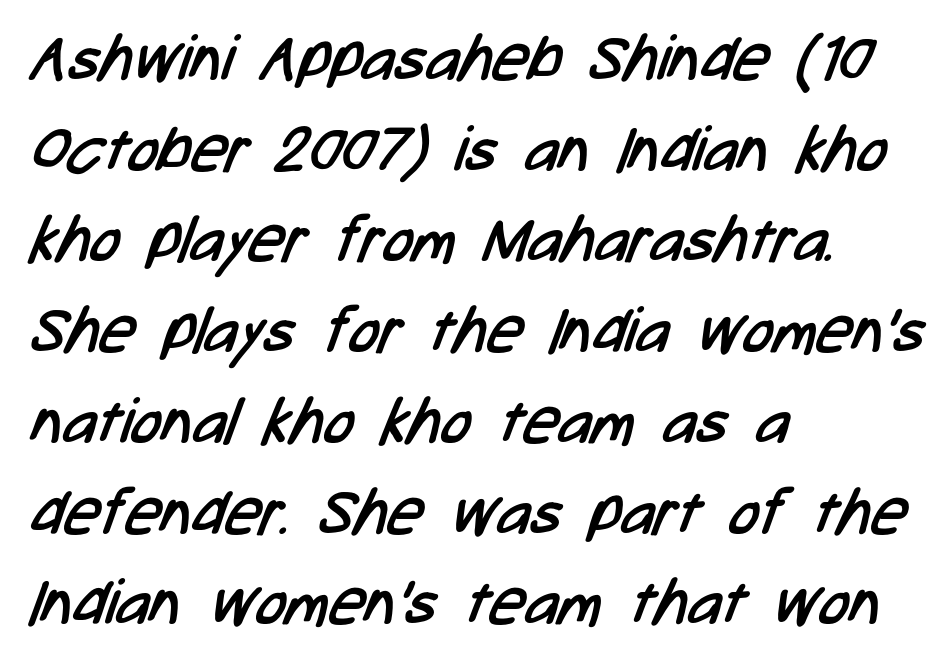
Q: Is the text bold? A: No.
Q: Is the typeface a serif or a sans-serif typeface? A: Sans-serif.
Q: Is the text underlined? A: No.
Q: How is the paragraph aligned? A: Left-aligned.
Q: Is the spacing between letters normal or unusually wide? A: Normal.
Q: Is the spacing between lines tight, normal or loose? A: Normal.
Q: Width (condensed, normal, or wide)? A: Condensed.
Q: Stroke contrast? A: Low.
Q: x-height? A: Medium.
Q: Monospaced? A: No.
